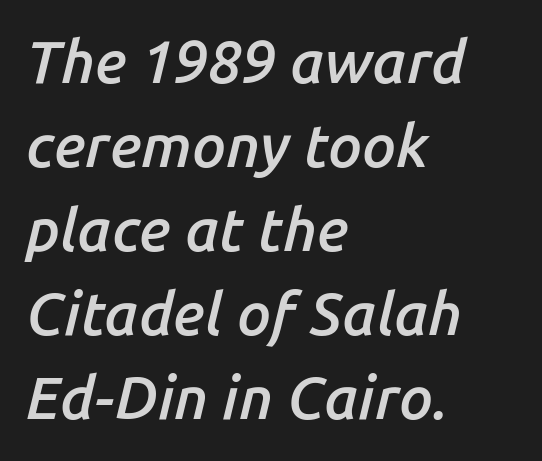
The image shows 60 px semibold type, italic (leaning right); set left-aligned, normal line spacing (1.4x), normal letter spacing, not underlined; low stroke contrast and a medium x-height.
